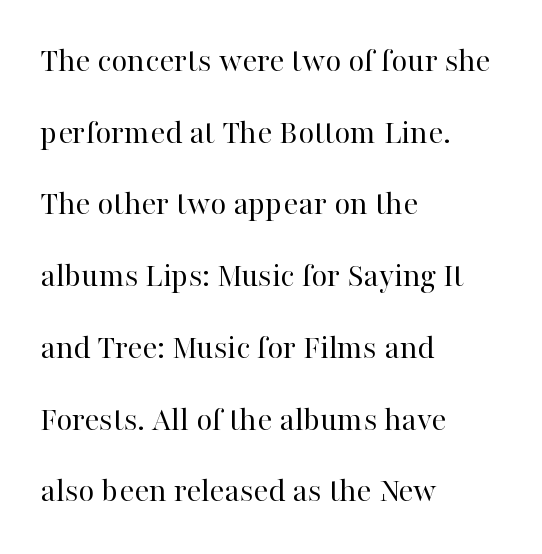
Does extra space separate the letters? No, they use regular spacing. The words here are not underlined. The letters advance in unequal steps, a hallmark of proportional type. Casual observation: everything's shoved over to the left.
